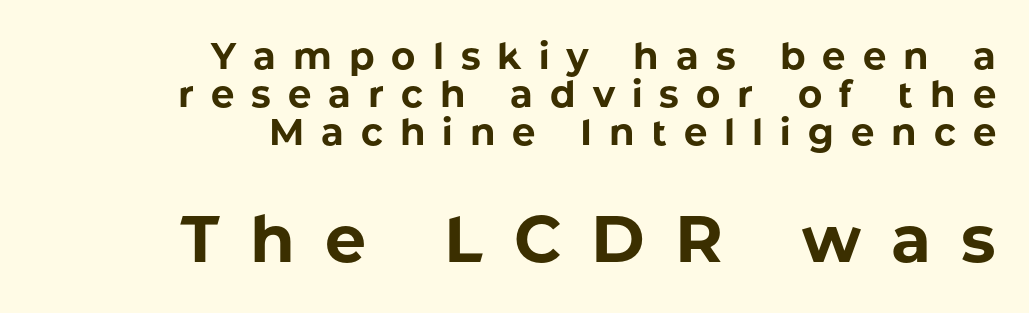
{"serif": "no", "italic": "no", "bold": "yes", "weight": "bold", "width": "normal", "stroke_contrast": "low", "x_height": "medium", "monospaced": "no", "underline": "no", "align": "right", "line_spacing": "tight", "line_spacing_ratio": 1.03, "letter_spacing": "wide", "letter_spacing_em": 0.46, "larger_block": "second", "size_ratio": 1.76, "glyph_px": 65}
